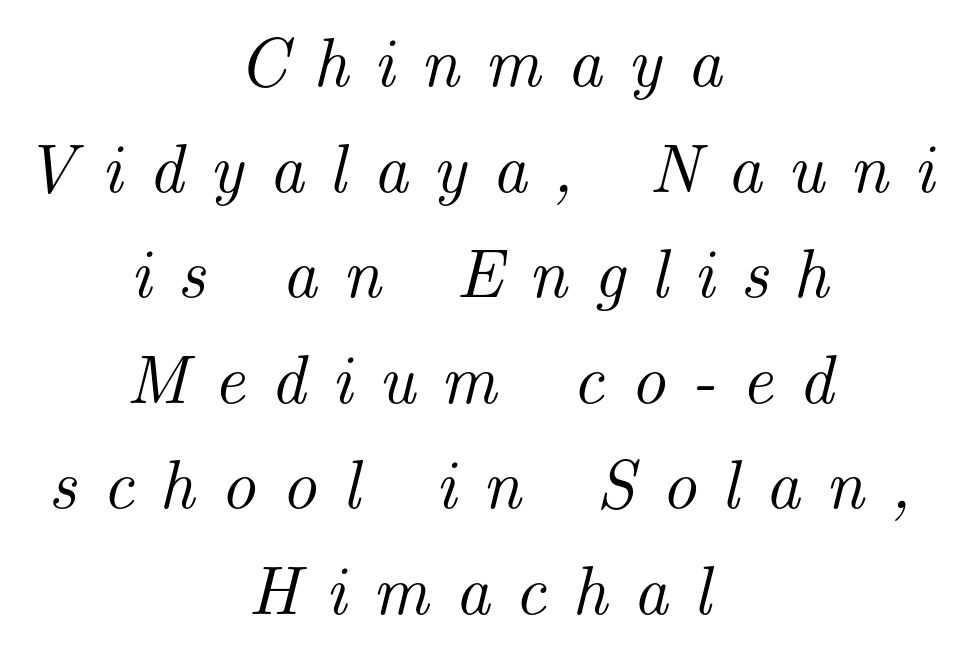
The image shows 69 px serif type, italic (leaning right); set centered, normal line spacing (1.53x), unusually wide letter spacing (+0.37 em), not underlined; medium stroke contrast and a small x-height.
